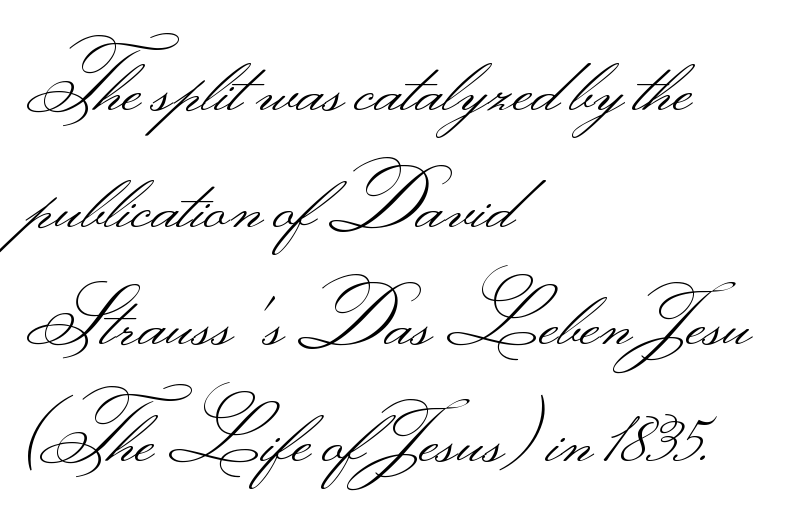
The image shows 77 px light, wide sans-serif type; set left-aligned, normal line spacing (1.52x), normal letter spacing, not underlined; medium stroke contrast.
